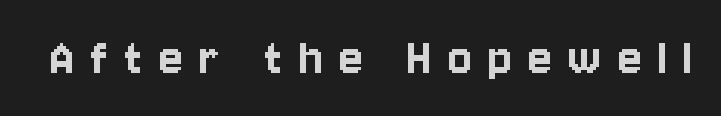
The image shows 56 px condensed sans-serif type, upright; set unusually wide letter spacing (+0.29 em), not underlined; low stroke contrast and a large x-height.
